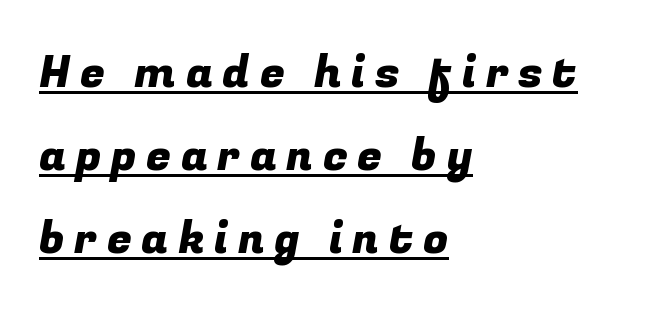
Q: Is the typeface a serif or a sans-serif typeface? A: Sans-serif.
Q: Is the text underlined? A: Yes.
Q: How is the paragraph aligned? A: Left-aligned.
Q: Is the spacing between letters normal or unusually wide? A: Unusually wide.
Q: Width (condensed, normal, or wide)? A: Normal.
Q: Stroke contrast? A: Low.
Q: x-height? A: Medium.
Q: Monospaced? A: No.
